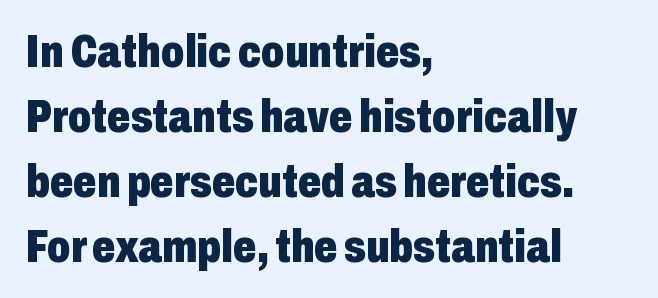
Tall strokes in this sample are plumb rather than angled. Stroke terminals: plain, sans-serif. The lines are quadded left. A normal amount of white space separates one row of letters from the next.
